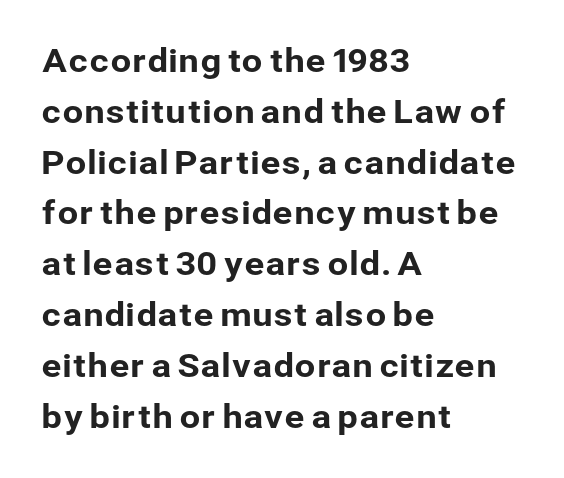
Any mark beneath the type? The region is blank. Leading: standard. The rendering uses natural spacing where letterforms have individual widths. Rendered with straight, roman letterforms. Type style note: lacks serifs.
